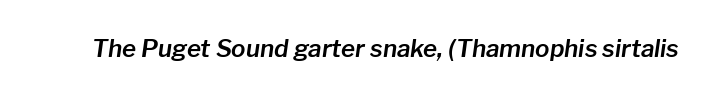
The image shows 24 px text type, italic (leaning right); set normal letter spacing, not underlined.
